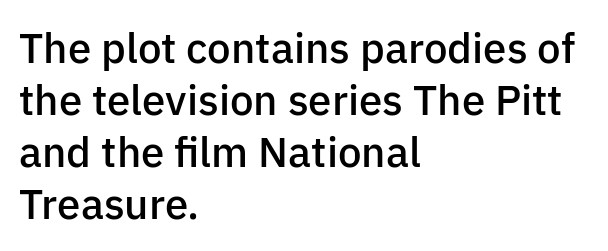
{"serif": "no", "italic": "no", "bold": "semi", "weight": "semibold", "width": "normal", "stroke_contrast": "low", "x_height": "medium", "monospaced": "no", "underline": "no", "align": "left", "line_spacing_ratio": 1.24, "letter_spacing": "normal", "letter_spacing_em": 0.0, "glyph_px": 42}
